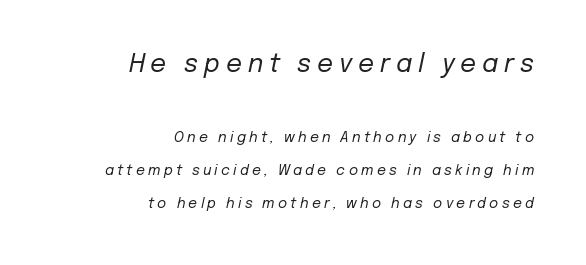
Q: Is the text bold? A: No.
Q: Is the text italic (slanted)? A: Yes, it leans right by about 12 degrees.
Q: Is the text underlined? A: No.
Q: How is the paragraph aligned? A: Right-aligned.
Q: Is the spacing between letters normal or unusually wide? A: Unusually wide.
Q: Is the spacing between lines tight, normal or loose? A: Loose.
Q: Which block of text is set in a larger size, the first (top) or the second (bottom)? A: The first (top) one.
